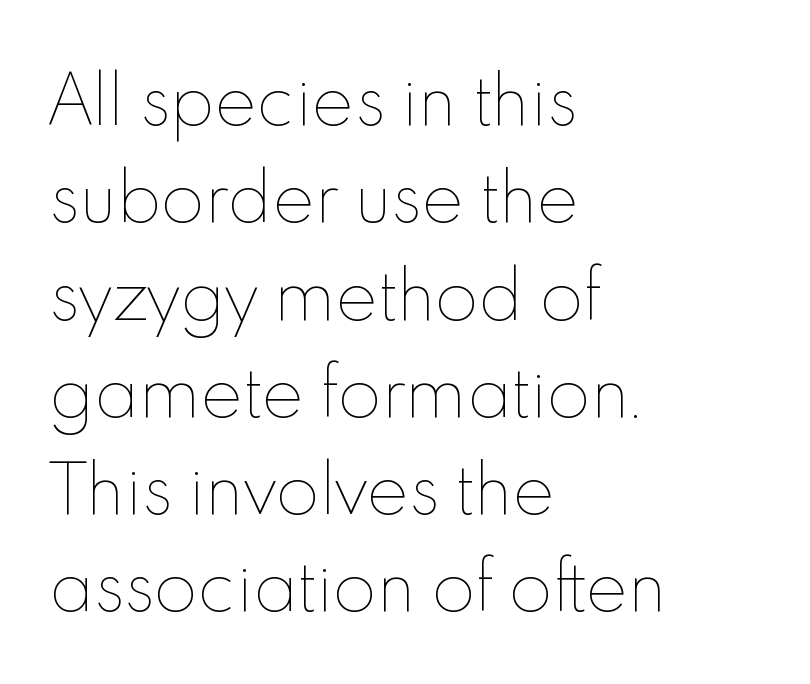
The image shows 64 px thin type, upright; set left-aligned, normal line spacing (1.52x), normal letter spacing, not underlined; a small x-height.
